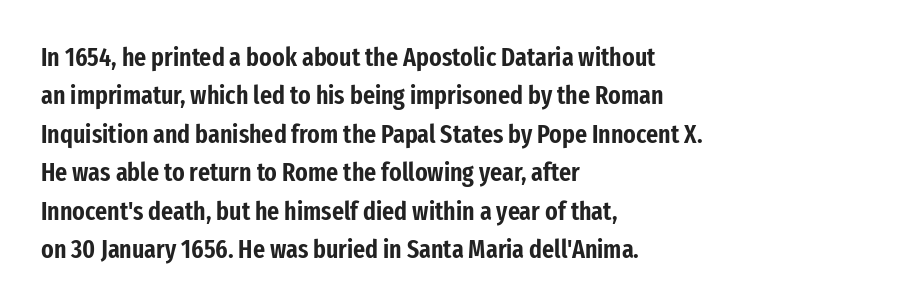
These lines keep a tight, regular rhythm from letter to letter. A student would call this left alignment; a typographer would say flush left, rag right. Descenders are the only things crossing below the line. Evenly set lines give the paragraph a standard silhouette. Ordinary non-slanted type is in use.
